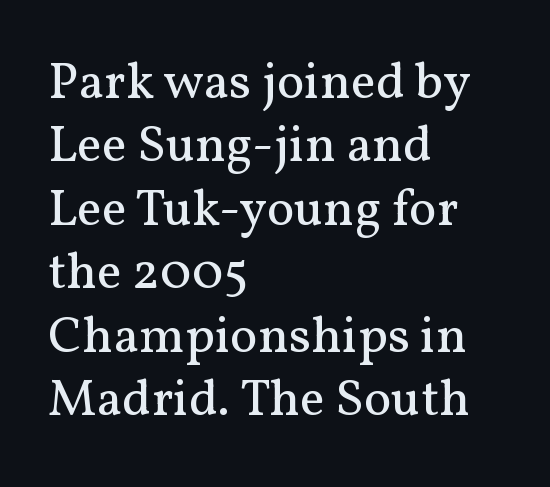
Q: Is the text bold? A: No.
Q: Is the text italic (slanted)? A: No, it is upright.
Q: Is the typeface a serif or a sans-serif typeface? A: Serif.
Q: Is the text underlined? A: No.
Q: How is the paragraph aligned? A: Left-aligned.
Q: Is the spacing between letters normal or unusually wide? A: Normal.
Q: Width (condensed, normal, or wide)? A: Normal.
Q: Stroke contrast? A: Medium.
Q: x-height? A: Medium.
Q: Monospaced? A: No.
